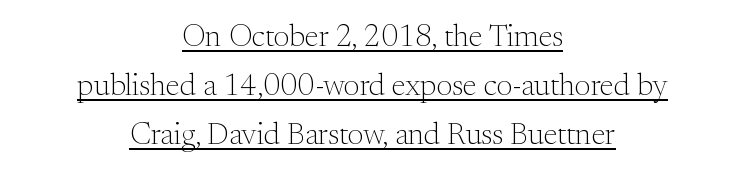
{"serif": "yes", "italic": "no", "bold": "no", "weight": "light", "width": "normal", "stroke_contrast": "medium", "x_height": "small", "monospaced": "no", "underline": "yes", "align": "center", "line_spacing": "normal", "line_spacing_ratio": 1.58, "letter_spacing": "normal", "letter_spacing_em": 0.0, "glyph_px": 31}
